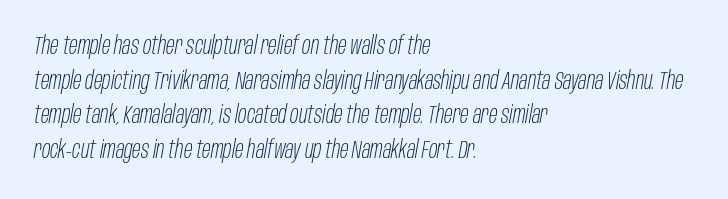
The image shows 25 px text type, italic (leaning right); set left-aligned, normal line spacing (1.39x), normal letter spacing, not underlined.
